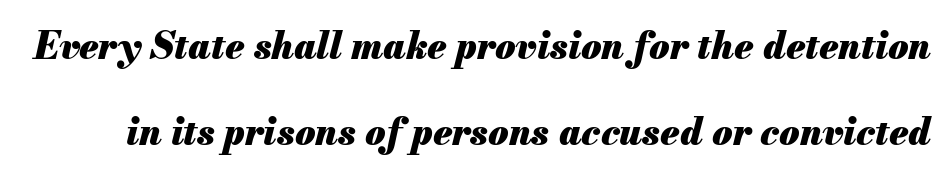
Q: Is the text bold? A: Yes.
Q: Is the text italic (slanted)? A: Yes, it leans right by about 13 degrees.
Q: Is the text underlined? A: No.
Q: Is the spacing between letters normal or unusually wide? A: Normal.
Q: Is the spacing between lines tight, normal or loose? A: Loose.
Q: Width (condensed, normal, or wide)? A: Normal.
Q: Stroke contrast? A: Medium.
Q: x-height? A: Small.
Q: Monospaced? A: No.
